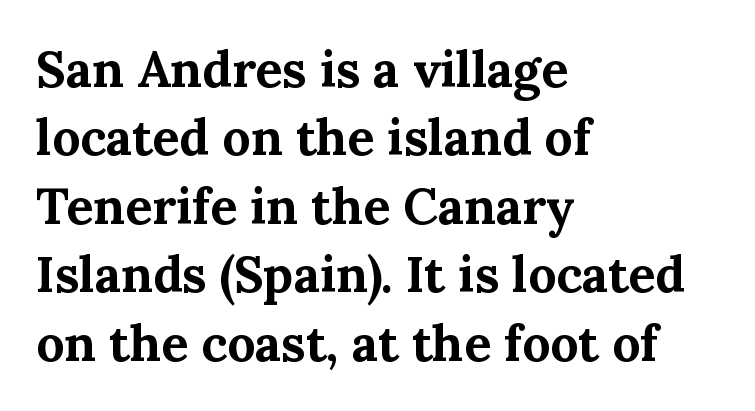
The image shows 50 px bold serif type, upright; set left-aligned, normal line spacing (1.37x), normal letter spacing, not underlined; medium stroke contrast and a medium x-height.
